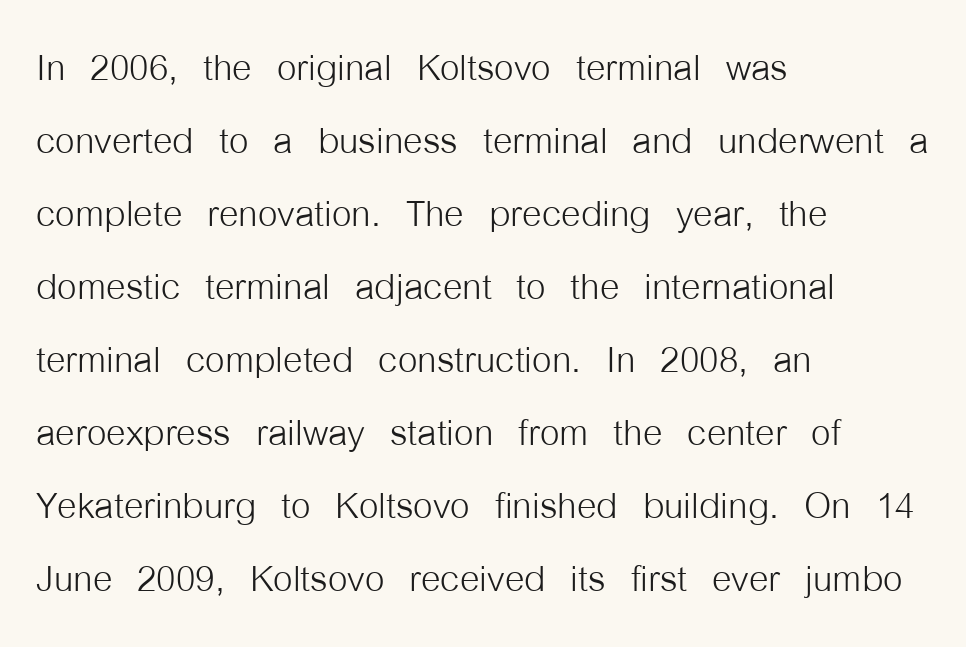
The image shows 50 px light, condensed sans-serif type, upright; set left-aligned, normal line spacing (1.46x), normal letter spacing, not underlined; low stroke contrast and a medium x-height.
